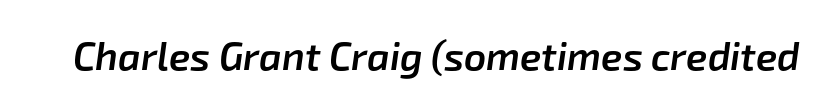
Q: Is the text bold? A: Semi-bold.
Q: Is the text italic (slanted)? A: Yes, it leans right by about 8 degrees.
Q: Is the text underlined? A: No.
Q: Is the spacing between letters normal or unusually wide? A: Normal.
Q: Width (condensed, normal, or wide)? A: Normal.
Q: Stroke contrast? A: Low.
Q: x-height? A: Medium.
Q: Monospaced? A: No.
